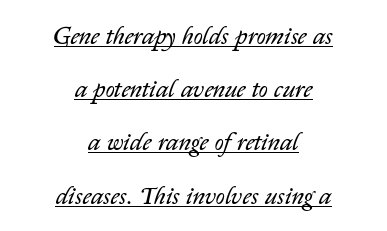
The image shows 25 px text type, italic (leaning right); set centered, loose line spacing (2.13x), normal letter spacing, underlined.
